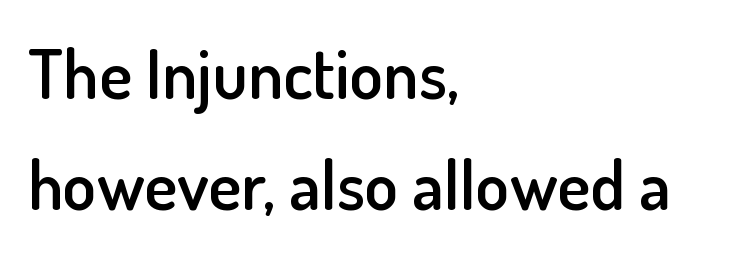
Observe the absence of serifs on each vertical stroke in this sample. The lettering holds an erect, upright posture throughout. The rendering anchors every line to the left-hand side. What's the leading like? Ordinary, nothing unusual. A typesetter would call this zero additional tracking.
